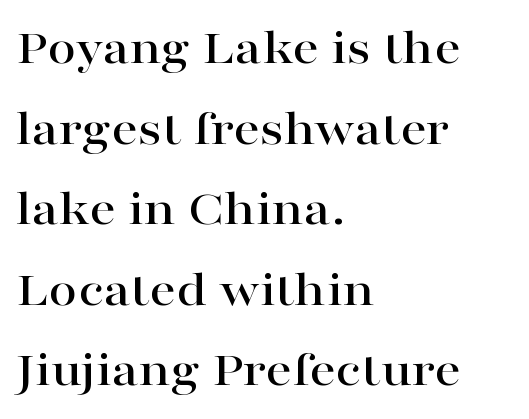
{"serif": "yes", "italic": "no", "width": "wide", "stroke_contrast": "high", "x_height": "medium", "monospaced": "no", "underline": "no", "align": "left", "line_spacing": "normal", "line_spacing_ratio": 1.55, "letter_spacing": "normal", "letter_spacing_em": 0.0, "glyph_px": 52}
